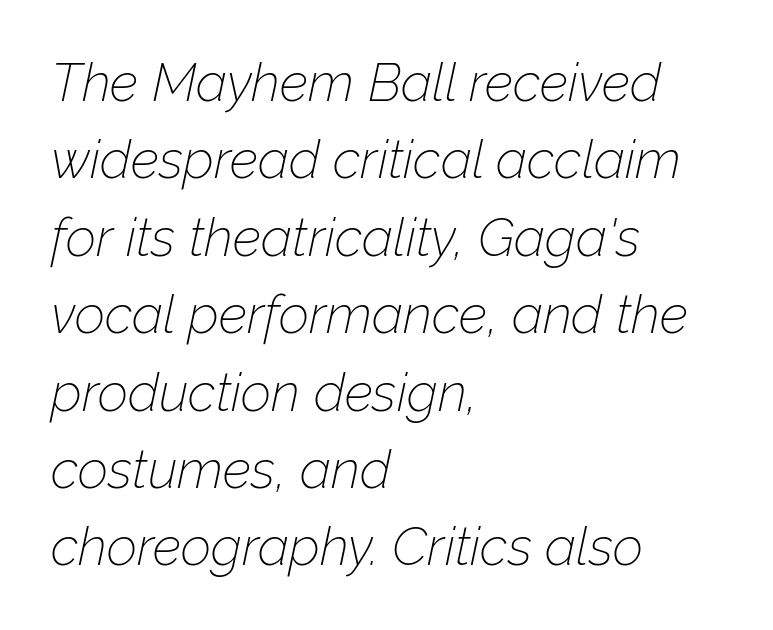
Q: Is the text bold? A: No.
Q: Is the text italic (slanted)? A: Yes, it leans right by about 12 degrees.
Q: Is the text underlined? A: No.
Q: How is the paragraph aligned? A: Left-aligned.
Q: Is the spacing between letters normal or unusually wide? A: Normal.
Q: Is the spacing between lines tight, normal or loose? A: Normal.
Q: Width (condensed, normal, or wide)? A: Normal.
Q: Stroke contrast? A: Low.
Q: x-height? A: Medium.
Q: Monospaced? A: No.
